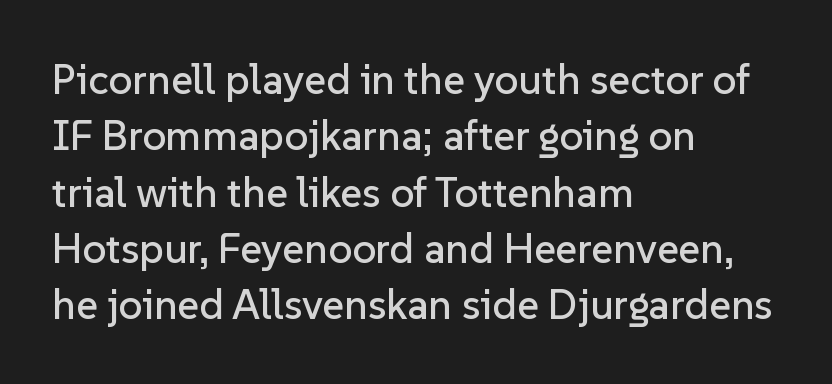
The image shows 42 px sans-serif type, upright; set left-aligned, normal line spacing (1.34x), normal letter spacing, not underlined; low stroke contrast and a medium x-height.
